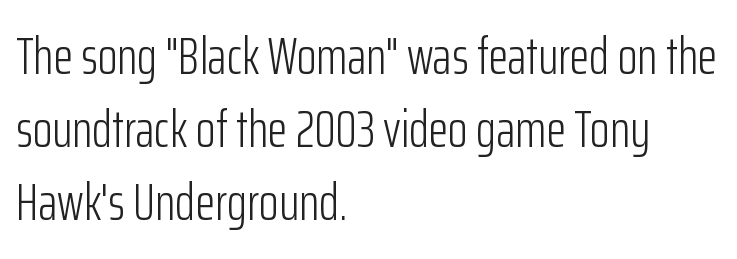
Q: Is the text bold? A: No.
Q: Is the text italic (slanted)? A: No, it is upright.
Q: Is the typeface a serif or a sans-serif typeface? A: Sans-serif.
Q: Is the text underlined? A: No.
Q: How is the paragraph aligned? A: Left-aligned.
Q: Is the spacing between letters normal or unusually wide? A: Normal.
Q: Is the spacing between lines tight, normal or loose? A: Normal.
Q: Width (condensed, normal, or wide)? A: Condensed.
Q: Stroke contrast? A: Low.
Q: x-height? A: Medium.
Q: Monospaced? A: No.
